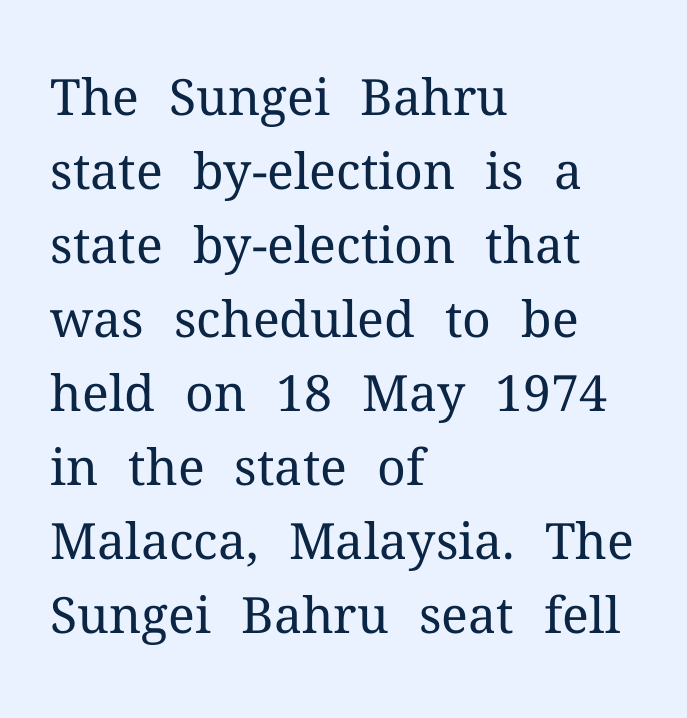
{"serif": "yes", "italic": "no", "bold": "no", "weight": "regular", "width": "normal", "stroke_contrast": "medium", "x_height": "medium", "monospaced": "no", "underline": "no", "align": "left", "line_spacing": "normal", "line_spacing_ratio": 1.48, "letter_spacing": "normal", "letter_spacing_em": 0.0, "glyph_px": 50}
